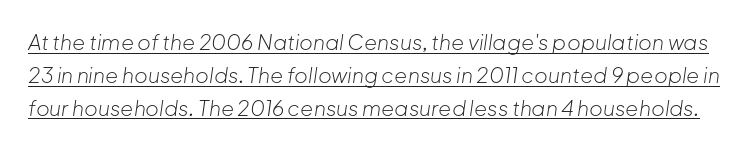
In designer terms, the underline attribute is active on this setting. This sample uses an oblique cut, with every glyph tilted off the vertical. Between one letter and the next there's only the usual sliver of space. The rendering uses a moderate line-height, typical for paragraphs. No heavy texture on the line: the type isn't bold.
